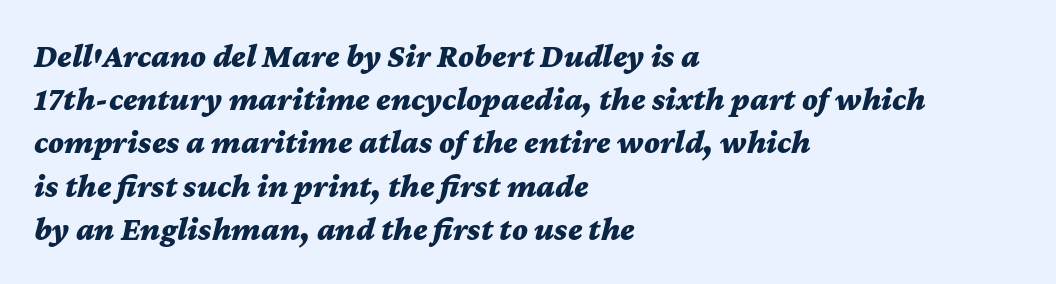
{"italic": "yes", "lean": "right", "slant_degrees": 12, "bold": "yes", "weight": "bold", "width": "wide", "stroke_contrast": "medium", "x_height": "medium", "monospaced": "no", "underline": "no", "align": "left", "line_spacing": "normal", "line_spacing_ratio": 1.31, "letter_spacing": "normal", "letter_spacing_em": 0.0, "glyph_px": 33}
